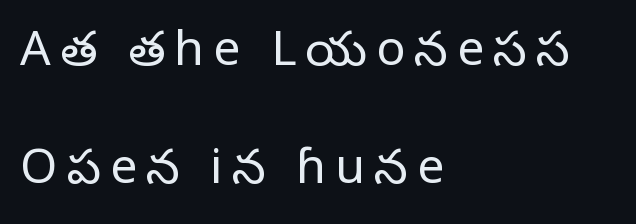
The image shows 48 px regular-weight serif type, upright; set left-aligned, loose line spacing (2.46x), not underlined; low stroke contrast and a large x-height.
